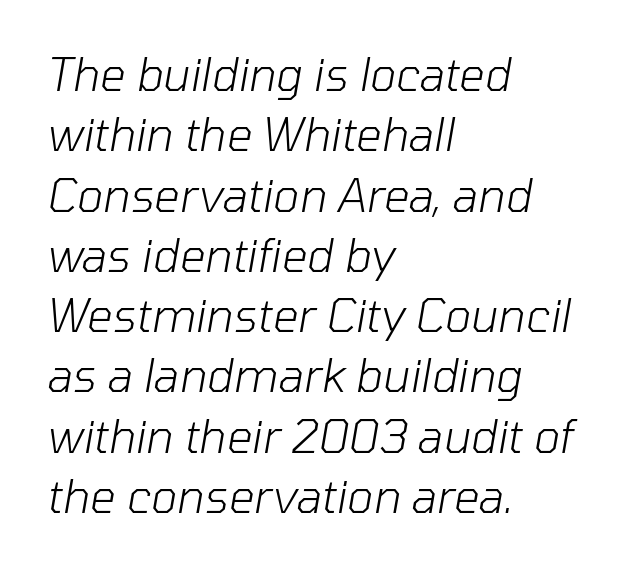
The image shows 45 px light type, italic (leaning right); set left-aligned, normal line spacing (1.34x), normal letter spacing, not underlined; low stroke contrast and a medium x-height.
